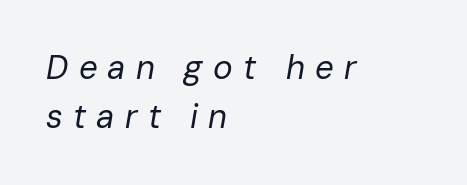
{"italic": "yes", "lean": "right", "slant_degrees": 10, "bold": "no", "weight": "regular", "width": "normal", "stroke_contrast": "low", "x_height": "medium", "monospaced": "no", "underline": "no", "align": "left", "line_spacing": "normal", "line_spacing_ratio": 1.48, "letter_spacing": "wide", "letter_spacing_em": 0.31, "glyph_px": 33}
